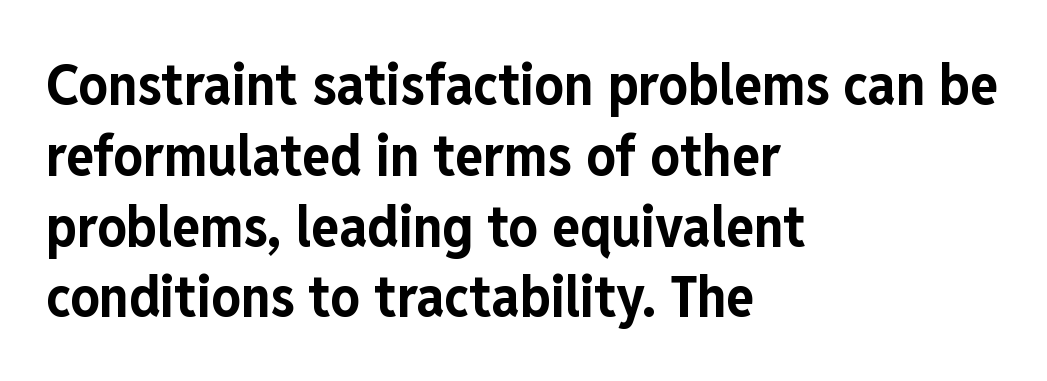
Tracking value appears to be zero — textbook default spacing. Words float on clear page, feet unadorned. Quick note: not italic, upright. The paragraph has a hard left edge and a soft right edge. In terms of letterform style, serifs are entirely absent. Summary of weight: heavy, a full bold.
